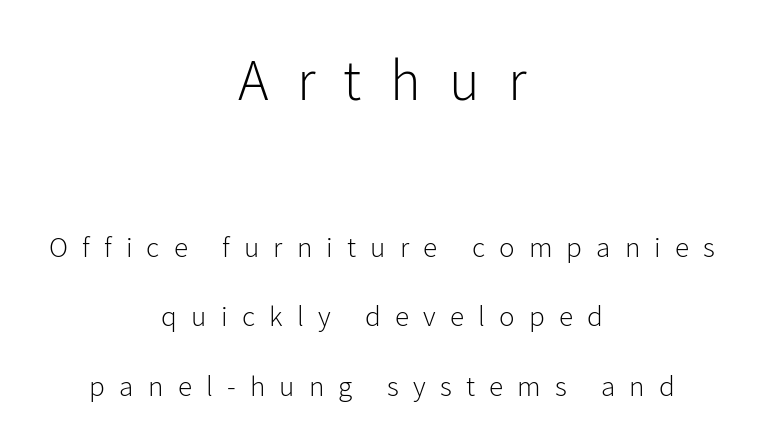
The letters stand straight up with perfectly vertical stems. A quiet, ordinary-to-light weight characterises the typeface. Characters follow at a spacing far wider than the type designer built in. Does the type have serifs? No, each stem ends abruptly.
